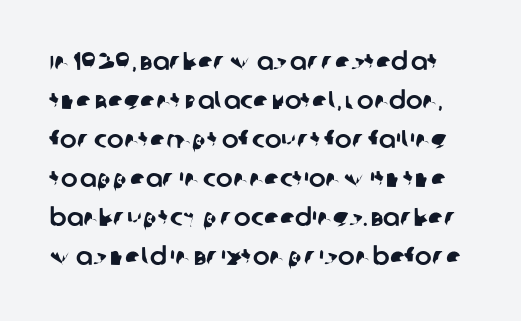
{"underline": "no", "line_spacing": "normal", "line_spacing_ratio": 1.56, "letter_spacing": "normal", "letter_spacing_em": 0.0, "glyph_px": 25}
